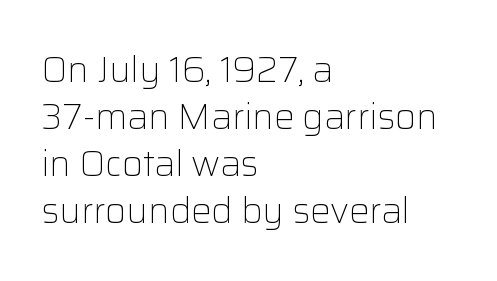
The image shows 36 px light sans-serif type, upright; set left-aligned, normal line spacing (1.31x), normal letter spacing, not underlined; low stroke contrast and a medium x-height.
